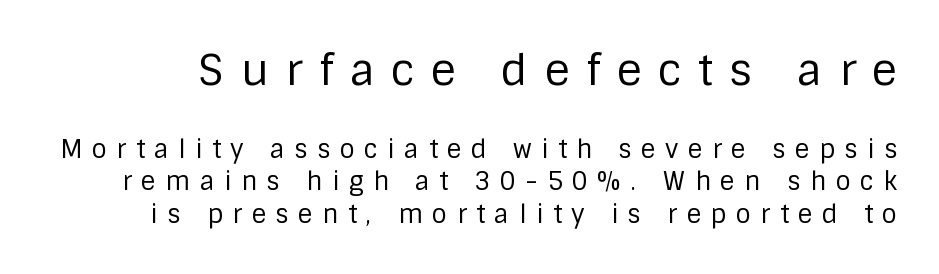
Summary of vertical rhythm: regular, with standard interline spacing. Summary of weight: not heavy and not bold. Spacing verdict: proportional, widths tailored to each character. The characters display no serif detailing; their extremities are plain. Just letters on the line, the space beneath them empty.
